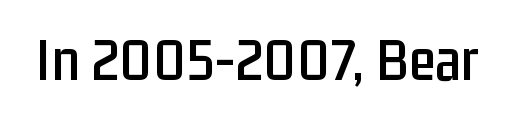
{"serif": "no", "italic": "no", "width": "condensed", "stroke_contrast": "low", "x_height": "medium", "monospaced": "no", "underline": "no", "letter_spacing": "normal", "letter_spacing_em": 0.0, "glyph_px": 61}
